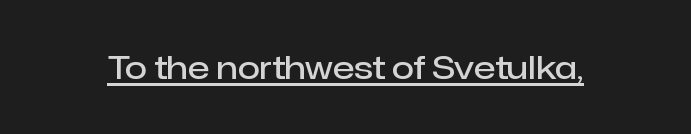
The image shows 32 px semibold sans-serif type, upright; set normal letter spacing, underlined; low stroke contrast and a medium x-height.
